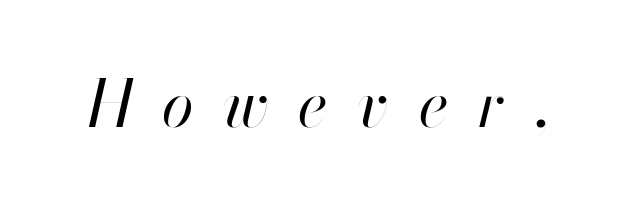
The image shows 65 px regular-weight type, italic (leaning right); set unusually wide letter spacing (+0.45 em), not underlined; high stroke contrast and a small x-height.
